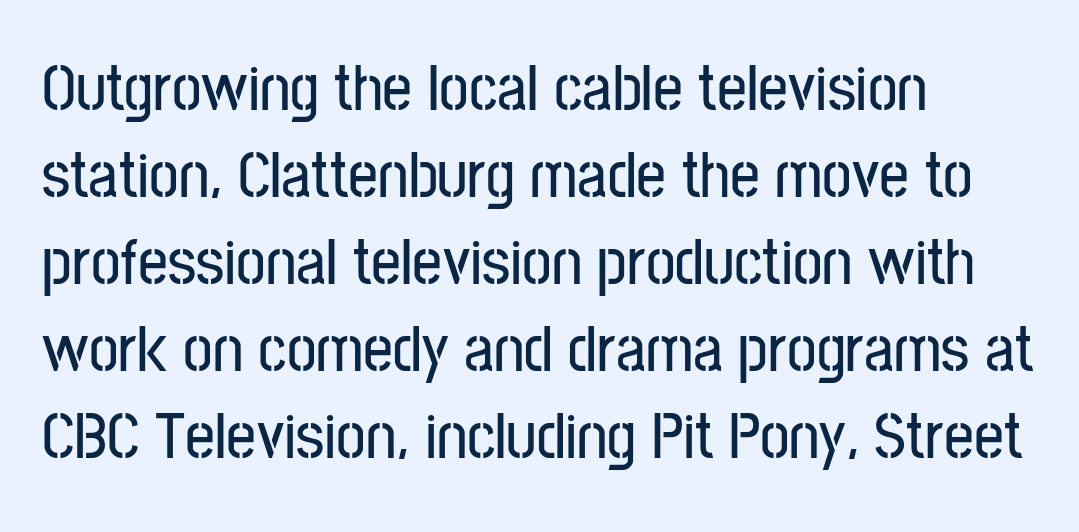
In CSS terms this would be text-align: left. Letter spacing: default. The type sits square on the baseline with zero lean. Each new line begins a customary step beneath the previous one. Think of a printed novel: that variable character pitch is what you see here. Examine the stroke ends and you'll find no serifs.
